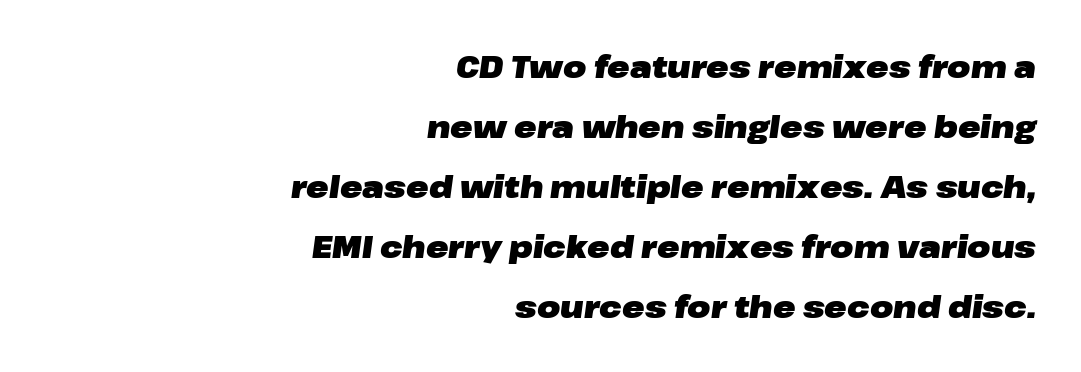
Each new line begins a long way beneath the previous one. Caption: bold face, heavy strokes. The area under the type is left untouched. Does the copy run flush right? Yes — the right margin is perfectly even.
